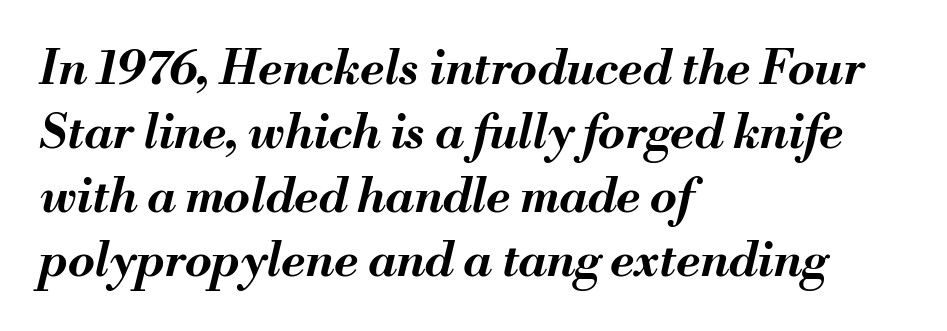
The face used here is rendered with its standard letterfit. This sample keeps an unexceptional amount of space between lines. These lines are set flush left with a ragged right edge. Does the weight exceed regular? Yes, all the way to bold.
